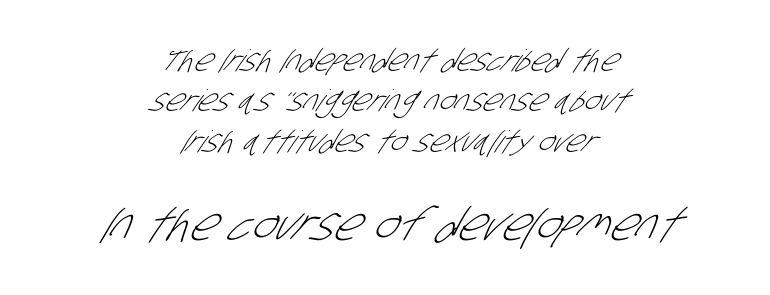
Q: Is the text bold? A: No.
Q: Is the typeface a serif or a sans-serif typeface? A: Sans-serif.
Q: Is the text underlined? A: No.
Q: How is the paragraph aligned? A: Centered.
Q: Is the spacing between letters normal or unusually wide? A: Normal.
Q: Is the spacing between lines tight, normal or loose? A: Normal.
Q: Which block of text is set in a larger size, the first (top) or the second (bottom)? A: The second (bottom) one.
Q: Width (condensed, normal, or wide)? A: Condensed.
Q: Stroke contrast? A: Low.
Q: x-height? A: Large.
Q: Monospaced? A: No.
